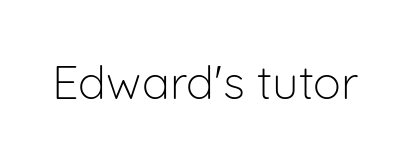
Classification — sans serif. These lines keep a tight, regular rhythm from letter to letter. Note the varied advance widths — an 'i' is clearly narrower than an 'm'. Nope, not italic — everything's standing straight.
